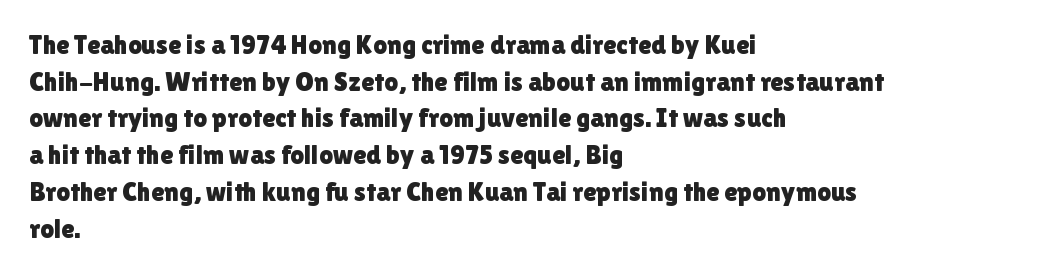
Q: Is the text italic (slanted)? A: No, it is upright.
Q: Is the text underlined? A: No.
Q: How is the paragraph aligned? A: Left-aligned.
Q: Is the spacing between letters normal or unusually wide? A: Normal.
Q: Is the spacing between lines tight, normal or loose? A: Normal.
